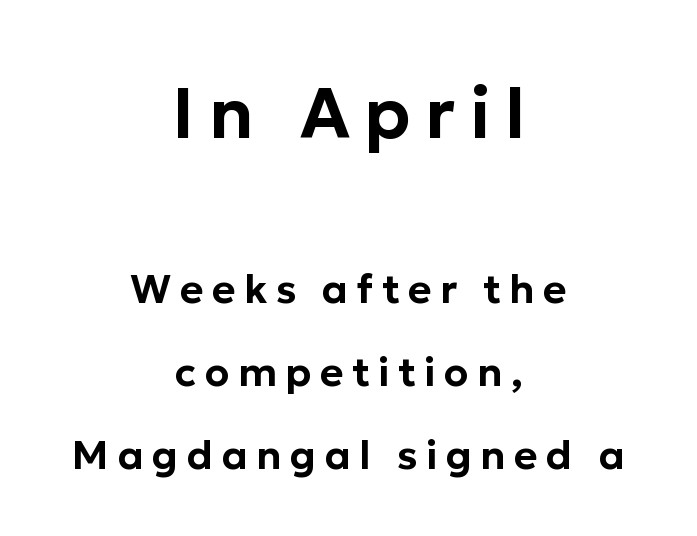
Note the varied advance widths — an 'i' is clearly narrower than an 'm'. You can tell it's not italic because the verticals are truly vertical. The tracking reads as deliberately expanded to a designer's eye. The passage shown stacks its lines with a broad gap.
